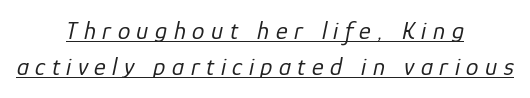
Neither beginnings nor endings align; midpoints do. The face looks like a standard text weight, possibly lighter. What's the leading like? Ordinary, nothing unusual. Slanted lettering throughout. Display-style spreading of the glyphs; the letterfit is very open. Compared with undecorated copy, this sample adds a rule below the words.
